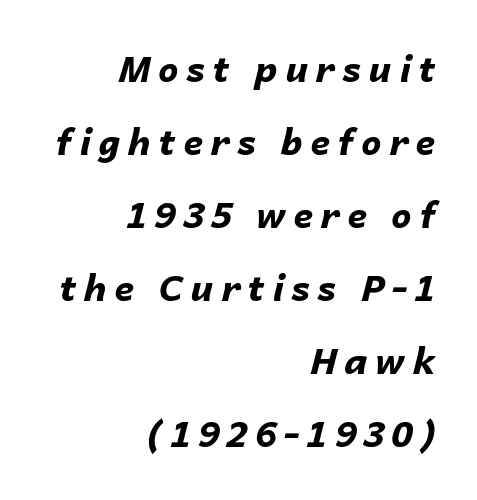
Note the varied advance widths — an 'i' is clearly narrower than an 'm'. Here the glyphs are tracked loosely, breaking word shapes into spaced letters. Just letters on the line, the space beneath them empty. The rendering applies a slant to the glyphs.
